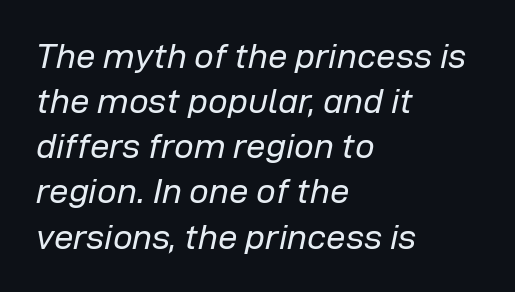
{"italic": "yes", "lean": "right", "slant_degrees": 12, "bold": "no", "weight": "regular", "width": "normal", "stroke_contrast": "low", "x_height": "medium", "monospaced": "no", "underline": "no", "align": "left", "line_spacing": "normal", "line_spacing_ratio": 1.29, "letter_spacing": "normal", "letter_spacing_em": 0.0, "glyph_px": 35}
